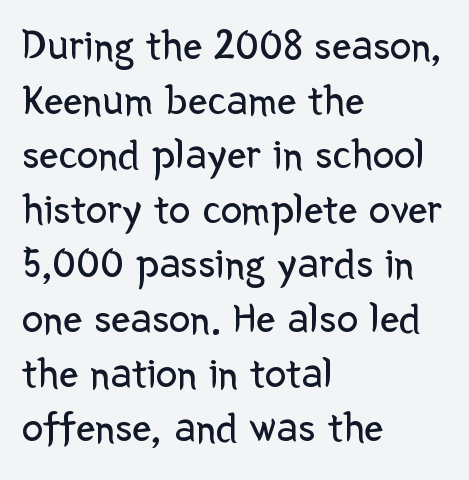
{"serif": "no", "italic": "no", "bold": "no", "weight": "regular", "width": "normal", "stroke_contrast": "low", "x_height": "medium", "monospaced": "no", "underline": "no", "align": "left", "line_spacing": "normal", "line_spacing_ratio": 1.27, "letter_spacing": "normal", "letter_spacing_em": 0.0, "glyph_px": 43}
